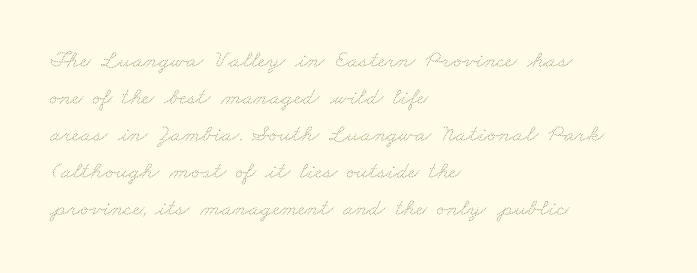
Glance below the letters and you will spot only blank space. The weight tops out at a normal text grade. Caption: standard tracking, unaltered. Short and long lines alike share a common starting point at left.
